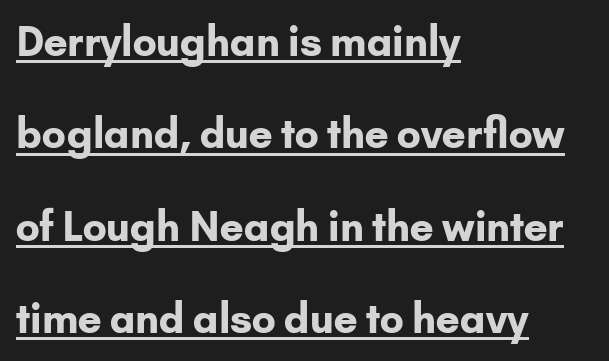
The image shows 40 px bold sans-serif type, upright; set left-aligned, loose line spacing (2.31x), normal letter spacing, underlined; low stroke contrast and a small x-height.
